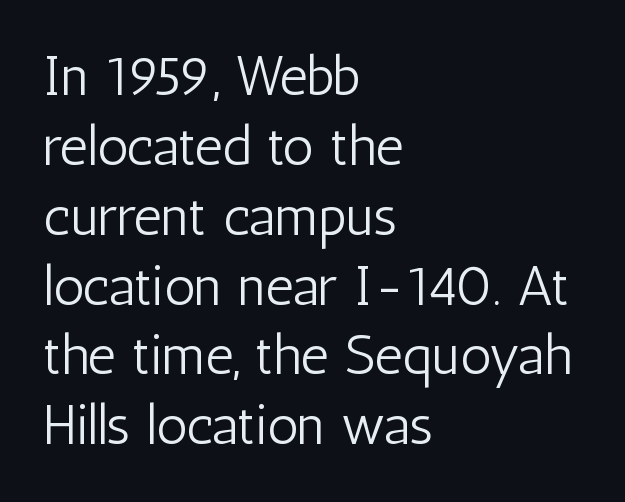
{"serif": "no", "italic": "no", "bold": "no", "weight": "light", "width": "condensed", "stroke_contrast": "low", "x_height": "medium", "monospaced": "no", "underline": "no", "align": "left", "line_spacing": "normal", "line_spacing_ratio": 1.27, "letter_spacing": "normal", "letter_spacing_em": 0.0, "glyph_px": 55}
